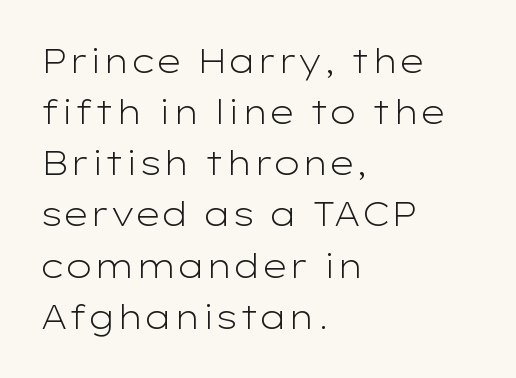
Q: Is the text bold? A: No.
Q: Is the text italic (slanted)? A: No, it is upright.
Q: Is the typeface a serif or a sans-serif typeface? A: Sans-serif.
Q: Is the text underlined? A: No.
Q: How is the paragraph aligned? A: Left-aligned.
Q: Is the spacing between letters normal or unusually wide? A: Normal.
Q: Is the spacing between lines tight, normal or loose? A: Normal.
Q: Width (condensed, normal, or wide)? A: Wide.
Q: Stroke contrast? A: Low.
Q: x-height? A: Medium.
Q: Monospaced? A: No.
